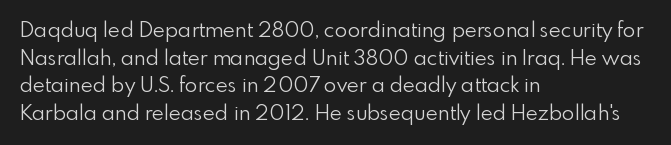
{"italic": "no", "bold": "no", "underline": "no", "align": "left", "line_spacing": "normal", "line_spacing_ratio": 1.31, "letter_spacing": "normal", "letter_spacing_em": 0.0, "glyph_px": 21}
